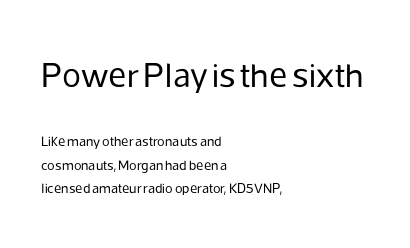
The image shows 35 px regular-weight sans-serif type, upright; set left-aligned, normal line spacing (1.67x), normal letter spacing, not underlined; the first (top) block is 2.5x larger; low stroke contrast and a medium x-height.
